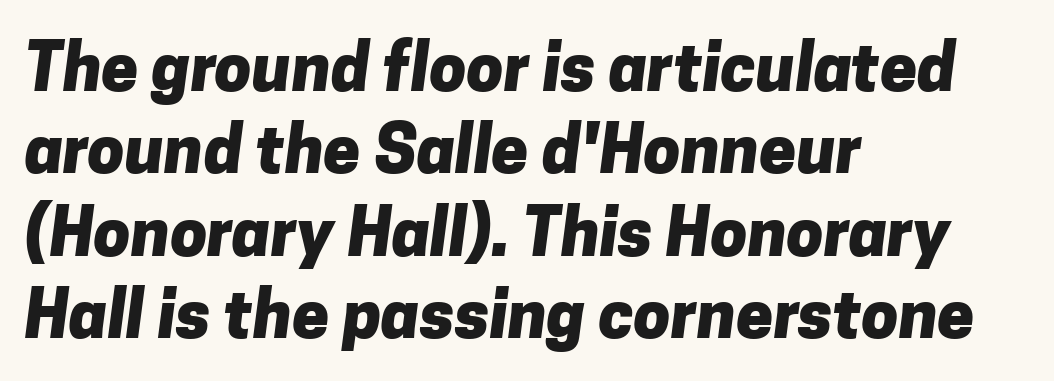
The image shows 66 px heavy sans-serif type; set left-aligned, normal line spacing (1.25x), normal letter spacing, not underlined; low stroke contrast and a medium x-height.
